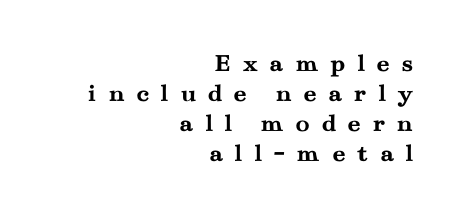
Short note: letters widely spaced. The rendering uses a bold face; every stroke is thick and dark. Line endings align vertically; line beginnings do not. This is the regular roman posture of the typeface. Beneath every word, the page is bare.
